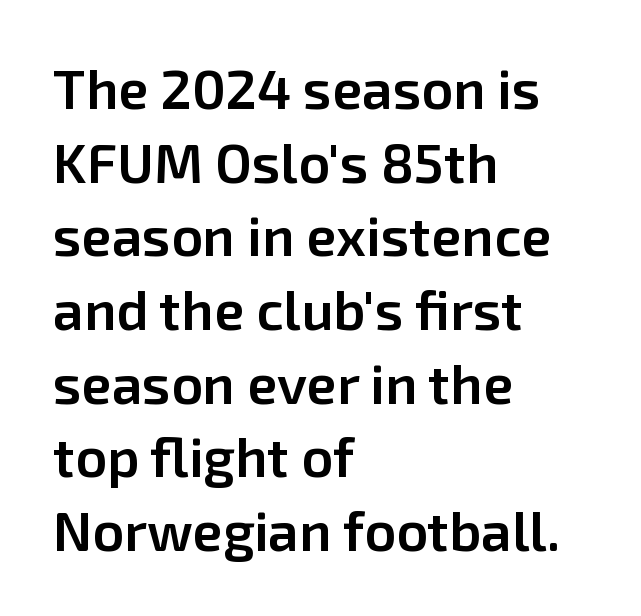
{"serif": "no", "italic": "no", "bold": "semi", "weight": "semibold", "width": "normal", "stroke_contrast": "low", "x_height": "medium", "monospaced": "no", "underline": "no", "align": "left", "line_spacing": "normal", "line_spacing_ratio": 1.34, "letter_spacing": "normal", "letter_spacing_em": 0.0, "glyph_px": 55}
